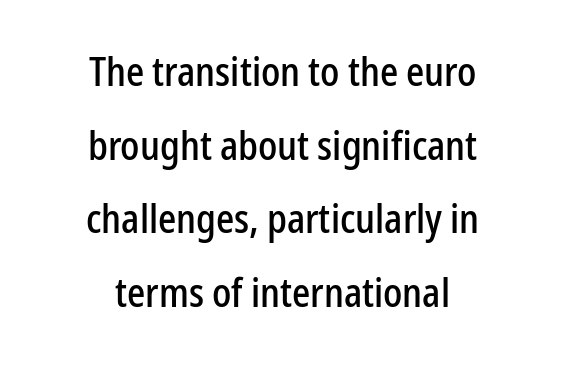
The image shows 40 px condensed sans-serif type, upright; set centered, line spacing 1.84x, normal letter spacing, not underlined; low stroke contrast and a medium x-height.
